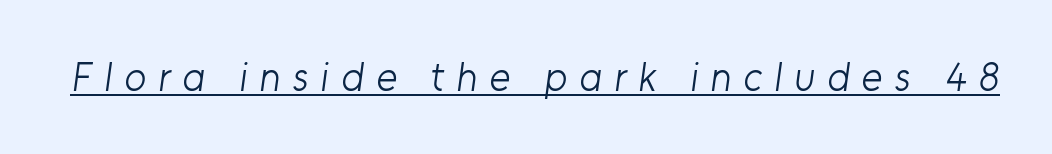
The image shows 40 px light sans-serif type; set unusually wide letter spacing (+0.3 em), underlined; low stroke contrast and a medium x-height.
